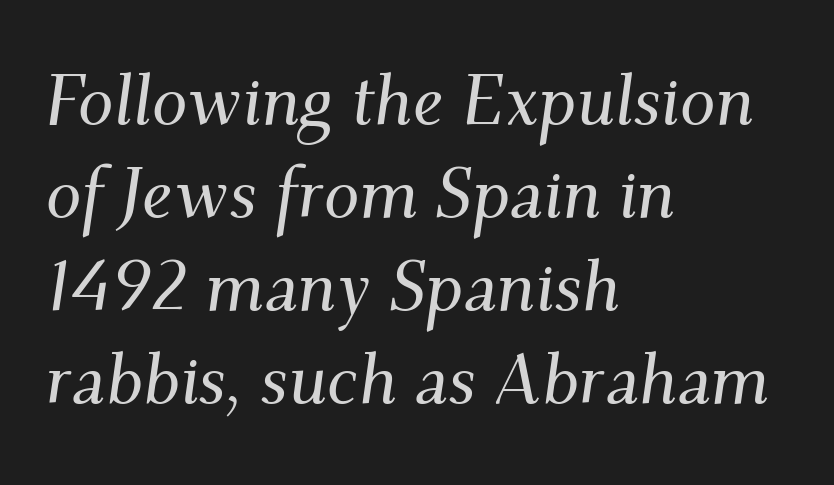
{"serif": "yes", "italic": "yes", "lean": "right", "slant_degrees": 9, "width": "normal", "stroke_contrast": "medium", "x_height": "small", "monospaced": "no", "underline": "no", "align": "left", "line_spacing": "normal", "line_spacing_ratio": 1.31, "letter_spacing": "normal", "letter_spacing_em": 0.0, "glyph_px": 71}
